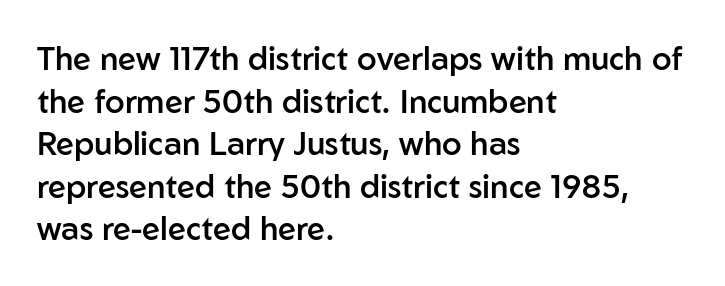
{"serif": "no", "italic": "no", "bold": "semi", "weight": "semibold", "width": "normal", "stroke_contrast": "low", "x_height": "medium", "monospaced": "no", "underline": "no", "align": "left", "line_spacing": "normal", "line_spacing_ratio": 1.33, "letter_spacing": "normal", "letter_spacing_em": 0.0, "glyph_px": 32}
